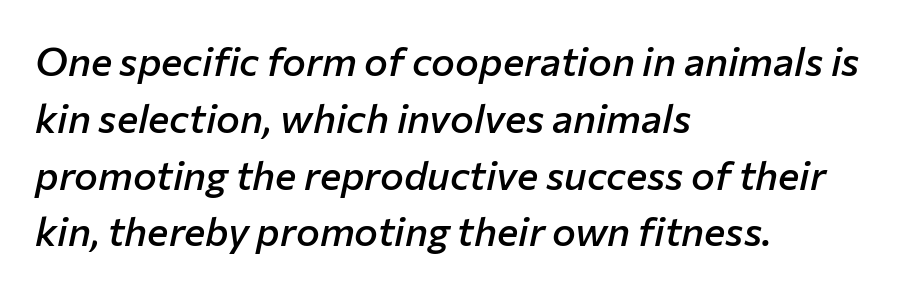
Q: Is the text bold? A: Semi-bold.
Q: Is the text italic (slanted)? A: Yes, it leans right by about 12 degrees.
Q: Is the text underlined? A: No.
Q: How is the paragraph aligned? A: Left-aligned.
Q: Is the spacing between letters normal or unusually wide? A: Normal.
Q: Is the spacing between lines tight, normal or loose? A: Normal.
Q: Width (condensed, normal, or wide)? A: Normal.
Q: Stroke contrast? A: Low.
Q: x-height? A: Medium.
Q: Monospaced? A: No.
